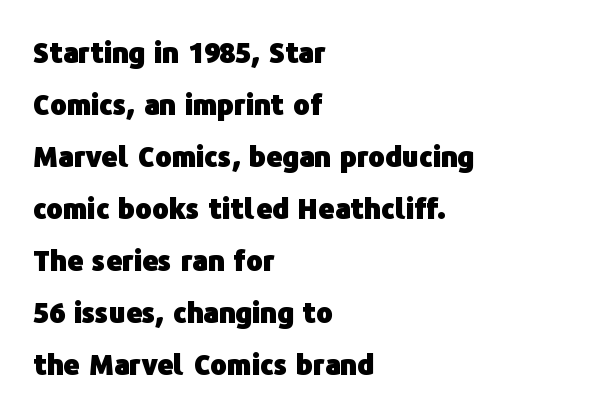
No word sits above an underline. Tracking value appears to be zero — textbook default spacing. Emphasis by weight is at full strength: bold. This sample uses an upright cut, with every glyph sitting square on the baseline.
